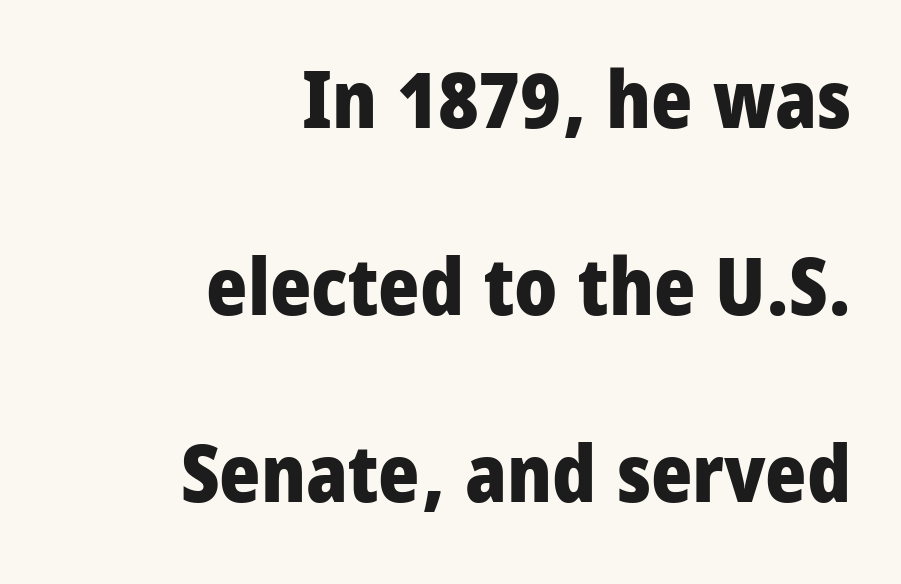
Q: Is the text bold? A: Yes.
Q: Is the text italic (slanted)? A: No, it is upright.
Q: Is the typeface a serif or a sans-serif typeface? A: Sans-serif.
Q: Is the text underlined? A: No.
Q: How is the paragraph aligned? A: Right-aligned.
Q: Is the spacing between letters normal or unusually wide? A: Normal.
Q: Is the spacing between lines tight, normal or loose? A: Loose.
Q: Width (condensed, normal, or wide)? A: Condensed.
Q: Stroke contrast? A: Low.
Q: x-height? A: Large.
Q: Monospaced? A: No.
